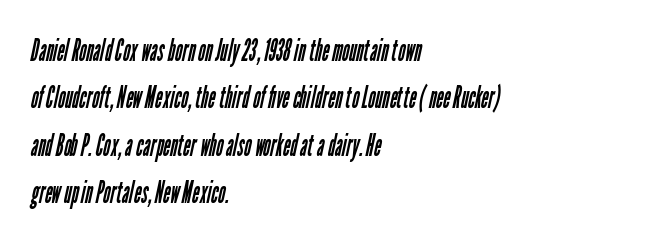
Students, note that the glyphs here touch the page at normal intervals. The words here are not underlined. Does the leading feel generous? No, just average. The letters carry no serifs — their stems end cleanly without finishing strokes. The face used here is proportionally spaced, like ordinary book or web type. Visually the block forms a straight wall on the left and a jagged coastline on the right.
